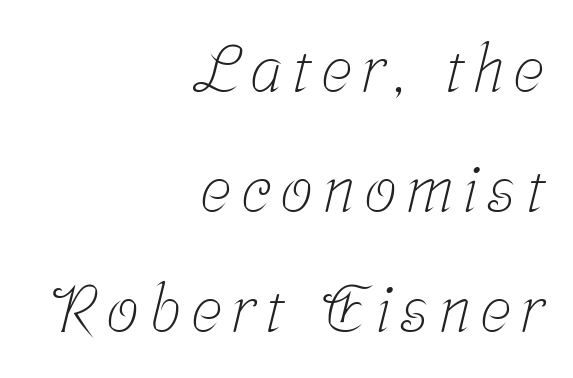
The image shows 65 px light, condensed serif type; set right-aligned, line spacing 1.85x, not underlined; low stroke contrast and a medium x-height.
